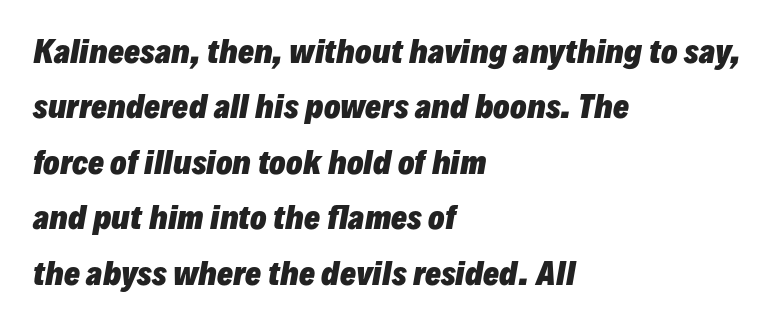
Q: Is the text bold? A: Yes.
Q: Is the text italic (slanted)? A: Yes, it leans right by about 10 degrees.
Q: Is the text underlined? A: No.
Q: How is the paragraph aligned? A: Left-aligned.
Q: Is the spacing between letters normal or unusually wide? A: Normal.
Q: Width (condensed, normal, or wide)? A: Normal.
Q: Stroke contrast? A: Low.
Q: x-height? A: Medium.
Q: Monospaced? A: No.
